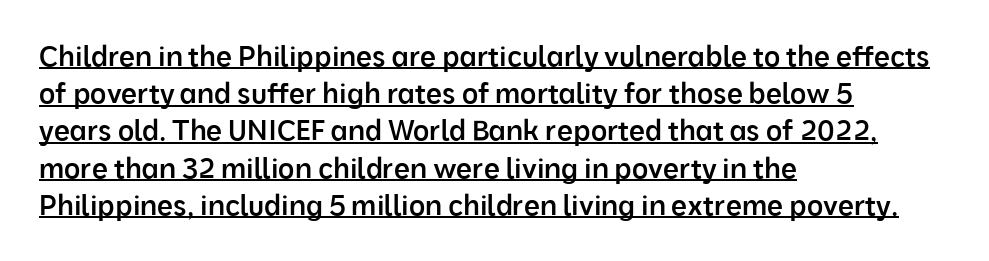
The image shows 28 px semibold sans-serif type, upright; set left-aligned, normal line spacing (1.33x), normal letter spacing, underlined; low stroke contrast and a medium x-height.
